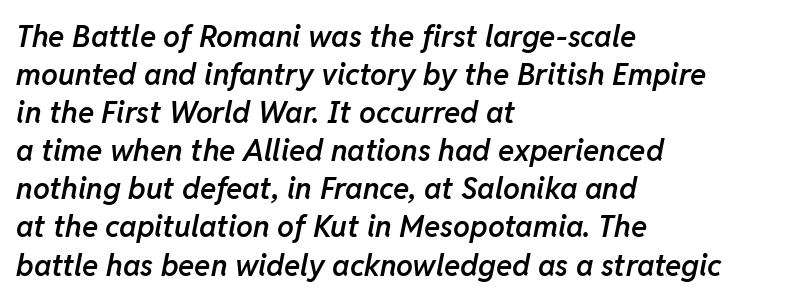
Q: Is the text bold? A: Semi-bold.
Q: Is the text italic (slanted)? A: Yes, it leans right by about 11 degrees.
Q: Is the text underlined? A: No.
Q: How is the paragraph aligned? A: Left-aligned.
Q: Is the spacing between letters normal or unusually wide? A: Normal.
Q: Is the spacing between lines tight, normal or loose? A: Normal.
Q: Width (condensed, normal, or wide)? A: Normal.
Q: Stroke contrast? A: Low.
Q: x-height? A: Medium.
Q: Monospaced? A: No.
